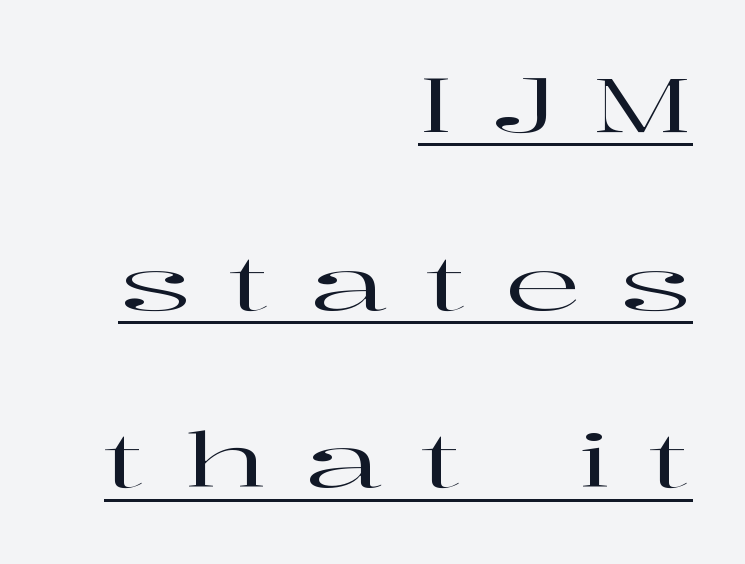
A rule runs beneath these lines of type. Looks like regular typesetting: each glyph gets only the width it needs. This is roman type, the default non-slanted kind. The horizontal fit of the characters is loose and conspicuously gappy. A serif font was chosen for this passage.
